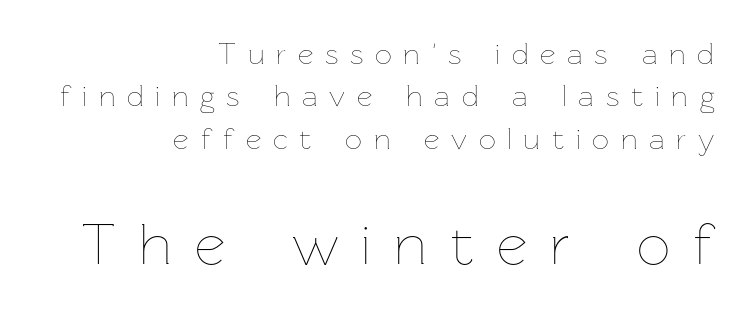
The image shows 59 px thin type, upright; set right-aligned, normal line spacing (1.41x), unusually wide letter spacing (+0.39 em), not underlined; the second (bottom) block is 1.97x larger; low stroke contrast and a medium x-height.
